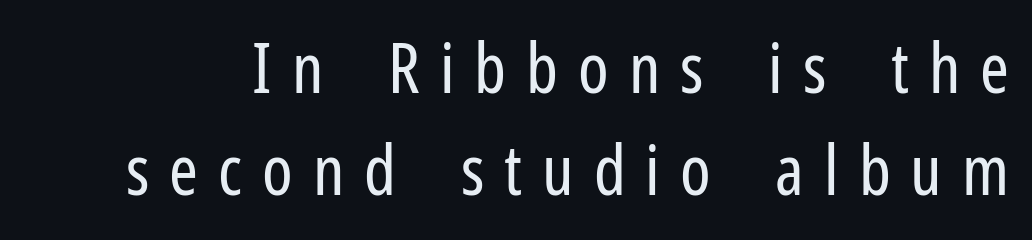
Q: Is the text bold? A: No.
Q: Is the text italic (slanted)? A: No, it is upright.
Q: Is the typeface a serif or a sans-serif typeface? A: Sans-serif.
Q: Is the text underlined? A: No.
Q: Is the spacing between letters normal or unusually wide? A: Unusually wide.
Q: Is the spacing between lines tight, normal or loose? A: Normal.
Q: Width (condensed, normal, or wide)? A: Condensed.
Q: Stroke contrast? A: Low.
Q: x-height? A: Medium.
Q: Monospaced? A: No.
